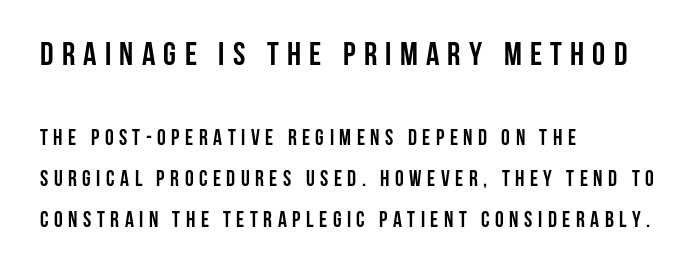
{"serif": "no", "italic": "no", "bold": "yes", "weight": "semibold", "width": "condensed", "stroke_contrast": "low", "x_height": "large", "monospaced": "no", "underline": "no", "align": "left", "line_spacing_ratio": 1.86, "letter_spacing": "wide", "letter_spacing_em": 0.25, "larger_block": "first", "size_ratio": 1.5, "glyph_px": 33}
